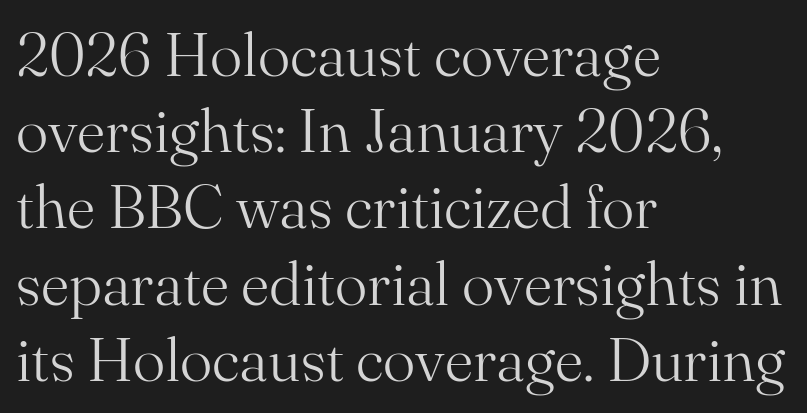
Q: Is the text bold? A: No.
Q: Is the text italic (slanted)? A: No, it is upright.
Q: Is the typeface a serif or a sans-serif typeface? A: Serif.
Q: Is the text underlined? A: No.
Q: How is the paragraph aligned? A: Left-aligned.
Q: Is the spacing between letters normal or unusually wide? A: Normal.
Q: Is the spacing between lines tight, normal or loose? A: Normal.
Q: Width (condensed, normal, or wide)? A: Normal.
Q: Stroke contrast? A: Medium.
Q: x-height? A: Small.
Q: Monospaced? A: No.
